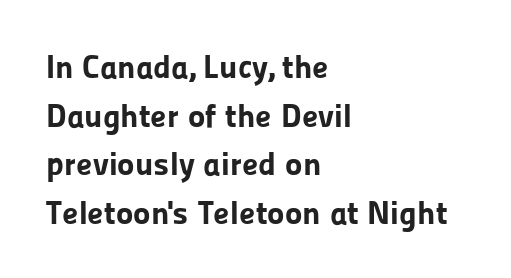
{"serif": "no", "italic": "no", "bold": "yes", "weight": "bold", "width": "normal", "stroke_contrast": "low", "x_height": "medium", "monospaced": "no", "underline": "no", "align": "left", "line_spacing": "normal", "line_spacing_ratio": 1.47, "letter_spacing": "normal", "letter_spacing_em": 0.0, "glyph_px": 33}
